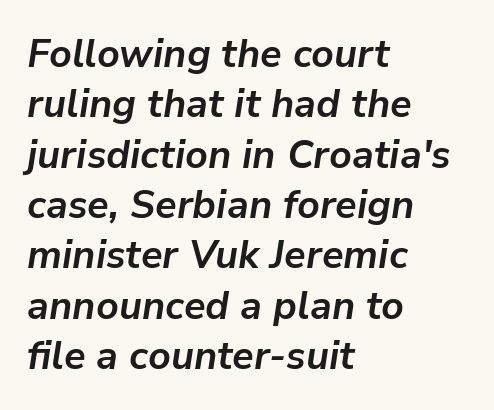
Q: Is the text bold? A: Yes.
Q: Is the text italic (slanted)? A: Yes, it leans right by about 9 degrees.
Q: Is the text underlined? A: No.
Q: How is the paragraph aligned? A: Left-aligned.
Q: Is the spacing between letters normal or unusually wide? A: Normal.
Q: Is the spacing between lines tight, normal or loose? A: Normal.
Q: Width (condensed, normal, or wide)? A: Normal.
Q: Stroke contrast? A: Low.
Q: x-height? A: Medium.
Q: Monospaced? A: No.
